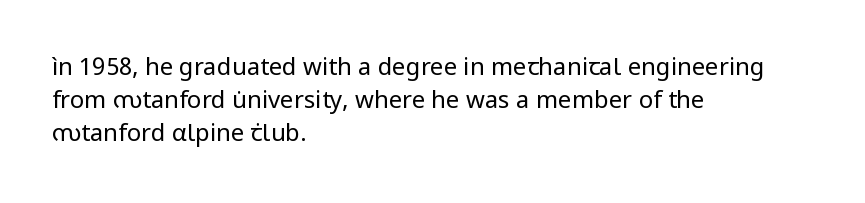
The image shows 24 px text type, upright; set left-aligned, normal line spacing (1.37x), normal letter spacing, not underlined.
